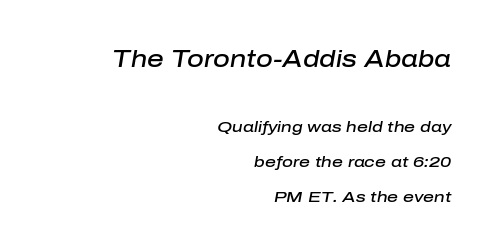
The image shows 23 px text type, italic (leaning right); set right-aligned, loose line spacing (2.33x), normal letter spacing, not underlined; the first (top) block is 1.53x larger.
